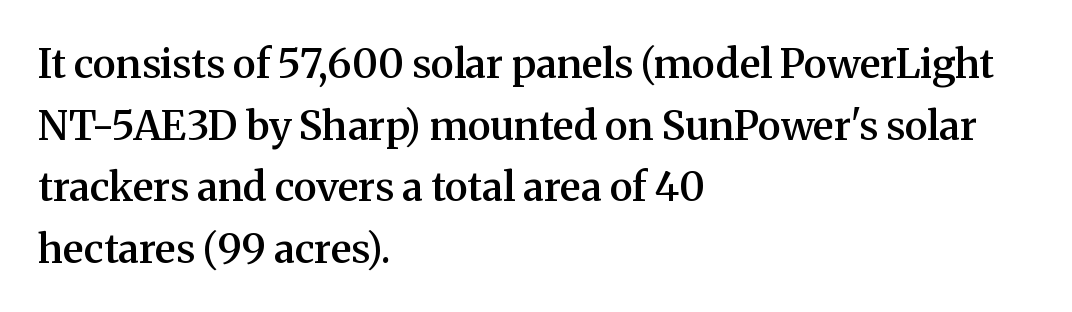
{"serif": "yes", "italic": "no", "bold": "semi", "weight": "semibold", "width": "normal", "stroke_contrast": "medium", "x_height": "medium", "monospaced": "no", "underline": "no", "align": "left", "line_spacing": "normal", "line_spacing_ratio": 1.54, "letter_spacing": "normal", "letter_spacing_em": 0.0, "glyph_px": 40}
